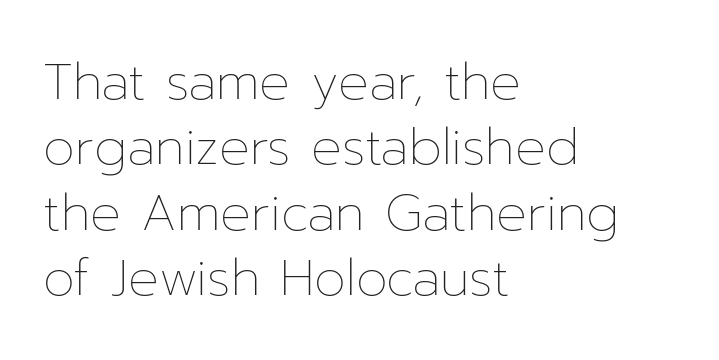
Q: Is the text bold? A: No.
Q: Is the text italic (slanted)? A: No, it is upright.
Q: Is the text underlined? A: No.
Q: How is the paragraph aligned? A: Left-aligned.
Q: Is the spacing between letters normal or unusually wide? A: Normal.
Q: Is the spacing between lines tight, normal or loose? A: Normal.
Q: Width (condensed, normal, or wide)? A: Normal.
Q: Stroke contrast? A: Low.
Q: x-height? A: Medium.
Q: Monospaced? A: No.
